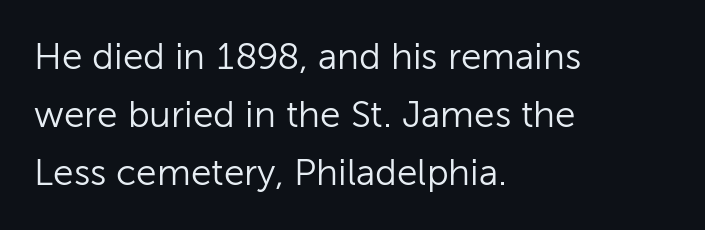
{"serif": "no", "italic": "no", "bold": "no", "weight": "light", "width": "normal", "stroke_contrast": "low", "x_height": "medium", "monospaced": "no", "underline": "no", "align": "left", "line_spacing": "normal", "line_spacing_ratio": 1.57, "letter_spacing": "normal", "letter_spacing_em": 0.0, "glyph_px": 37}
